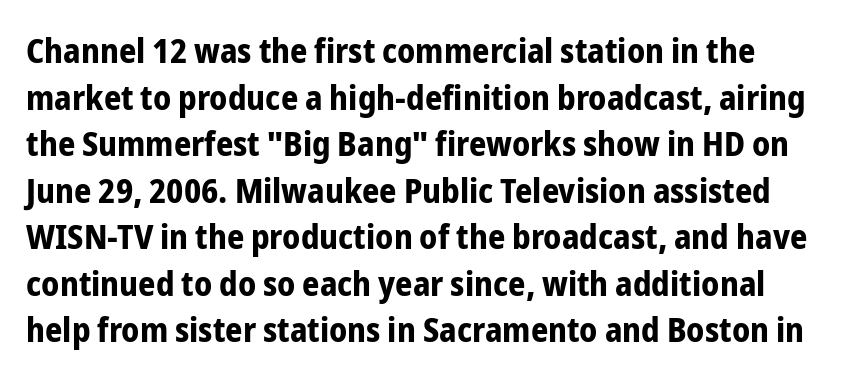
The image shows 34 px bold, condensed sans-serif type, upright; set normal line spacing (1.37x), normal letter spacing, not underlined; low stroke contrast and a medium x-height.
